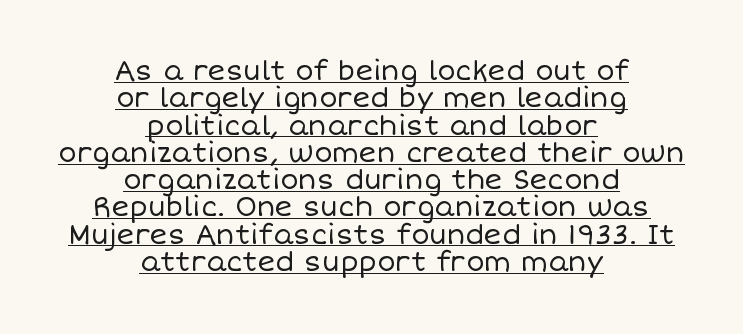
{"italic": "no", "bold": "no", "underline": "yes", "align": "center", "line_spacing": "tight", "line_spacing_ratio": 1.01, "letter_spacing": "normal", "letter_spacing_em": 0.0, "glyph_px": 27}
